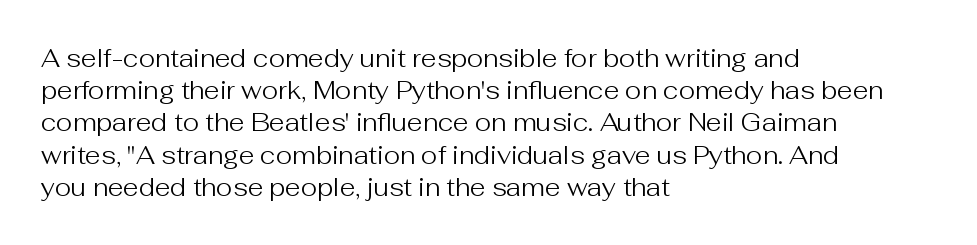
These lines keep a tight, regular rhythm from letter to letter. This sample is left-justified, so line endings fall wherever the words run out. The space between consecutive lines is moderate. Do the letters lean? They stand straight. The passage shown is not underscored anywhere. Stems and bowls with no extra thickness — not bold.
